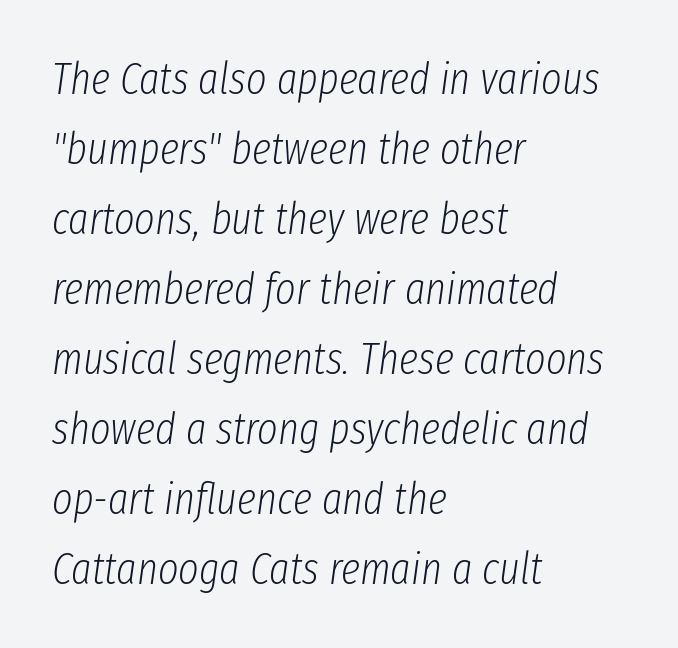
Spacing verdict: proportional, widths tailored to each character. Stroke thickness stays within the range of a standard reading face or lighter. Inter-character spacing is left at the font's built-in metrics. Visually the block forms a straight wall on the left and a jagged coastline on the right. The specimen omits any rule beneath the text block's lines. In terms of leading, this rendering sits right in the middle.
